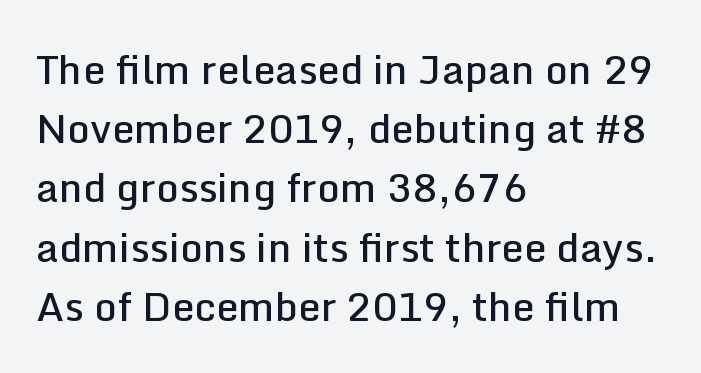
Whoever set this chose a conventional vertical rhythm. A typesetter would call this zero additional tracking. Posture: straight, roman, zero tilt. Are there feet on the stems? There aren't — it's a sans.
